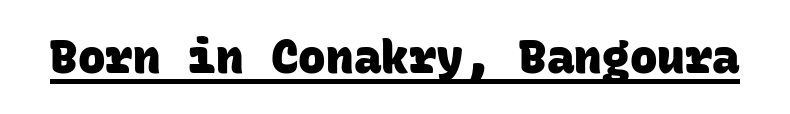
{"serif": "no", "bold": "yes", "weight": "heavy", "width": "normal", "stroke_contrast": "low", "x_height": "large", "monospaced": "yes", "underline": "yes", "letter_spacing": "normal", "letter_spacing_em": 0.0, "glyph_px": 46}
